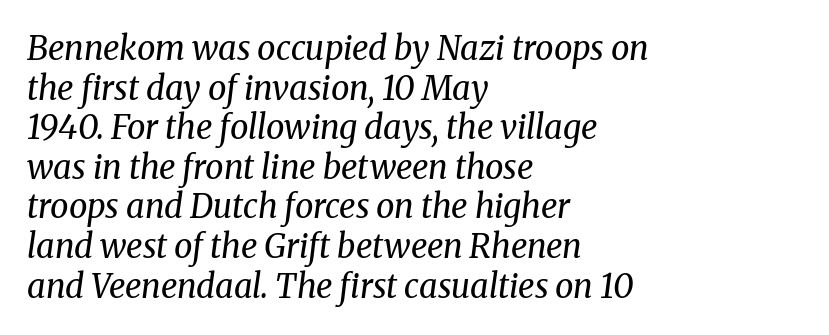
The image shows 33 px regular-weight serif type, italic (leaning right); set left-aligned, line spacing 1.2x, normal letter spacing, not underlined; medium stroke contrast and a medium x-height.
